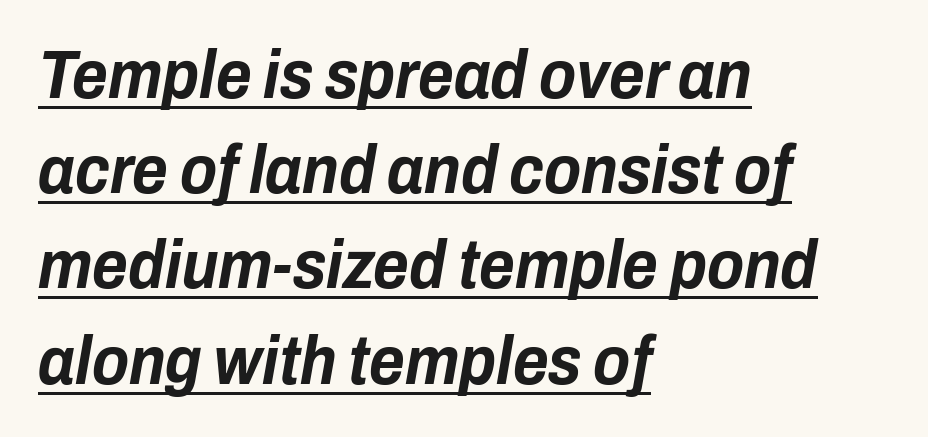
Characters are canted at an angle relative to the baseline's perpendicular. The rendering uses a moderate line-height, typical for paragraphs. Each line of the rendering has a horizontal stroke beneath the glyphs. In terms of letterspacing, this is plain default setting. The paragraph has a hard left edge and a soft right edge.
